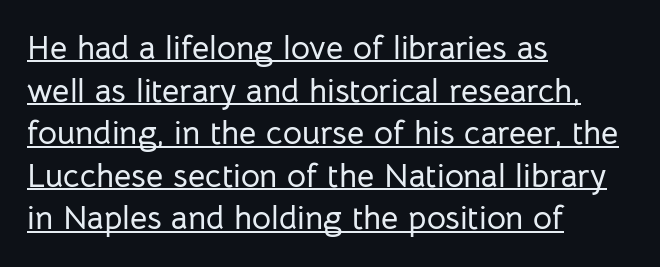
The image shows 33 px sans-serif type, upright; set left-aligned, normal line spacing (1.29x), normal letter spacing, underlined; low stroke contrast and a medium x-height.
